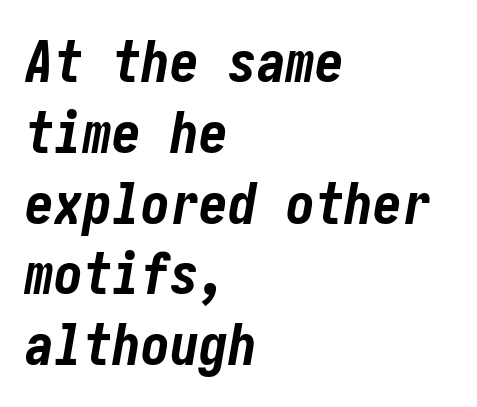
The image shows 58 px bold, condensed type, italic (leaning right); set left-aligned, line spacing 1.22x, normal letter spacing, not underlined; low stroke contrast and a medium x-height.
